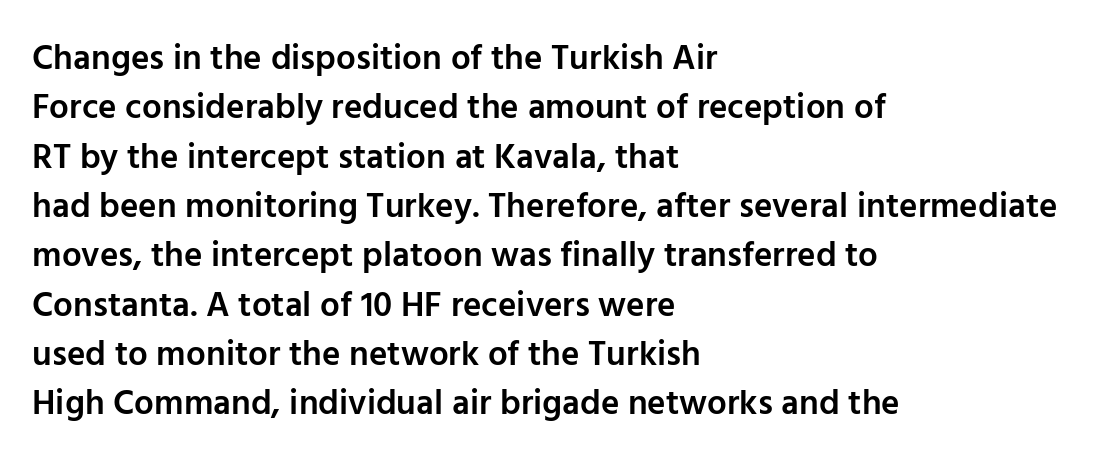
{"serif": "no", "italic": "no", "bold": "semi", "weight": "semibold", "width": "normal", "stroke_contrast": "low", "x_height": "medium", "monospaced": "no", "underline": "no", "align": "left", "line_spacing": "normal", "line_spacing_ratio": 1.41, "letter_spacing": "normal", "letter_spacing_em": 0.0, "glyph_px": 35}
